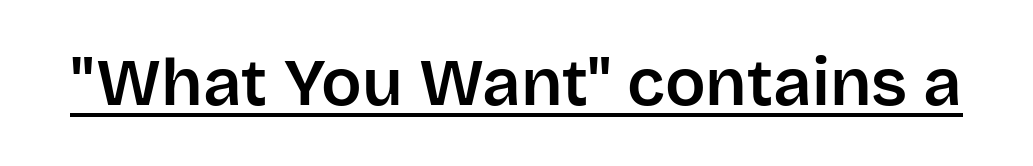
Q: Is the text italic (slanted)? A: No, it is upright.
Q: Is the typeface a serif or a sans-serif typeface? A: Sans-serif.
Q: Is the text underlined? A: Yes.
Q: Is the spacing between letters normal or unusually wide? A: Normal.
Q: Width (condensed, normal, or wide)? A: Normal.
Q: Stroke contrast? A: Low.
Q: x-height? A: Large.
Q: Monospaced? A: No.
